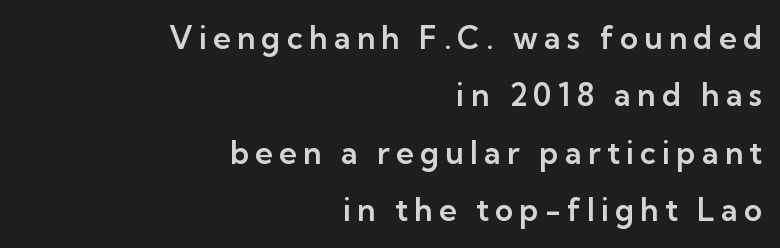
Q: Is the text italic (slanted)? A: No, it is upright.
Q: Is the typeface a serif or a sans-serif typeface? A: Sans-serif.
Q: Is the text underlined? A: No.
Q: How is the paragraph aligned? A: Right-aligned.
Q: Is the spacing between letters normal or unusually wide? A: Unusually wide.
Q: Width (condensed, normal, or wide)? A: Normal.
Q: Stroke contrast? A: Low.
Q: x-height? A: Medium.
Q: Monospaced? A: No.
